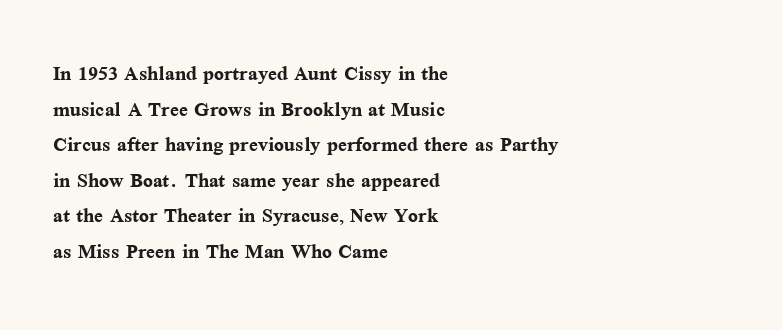
The image shows 26 px bold type, upright; set left-aligned, normal line spacing (1.37x), normal letter spacing, not underlined.
